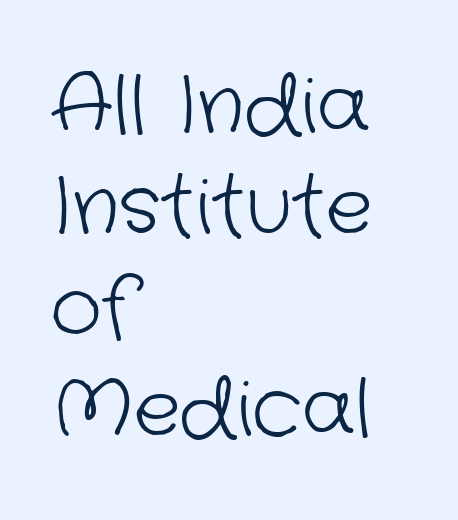
Q: Is the text bold? A: No.
Q: Is the typeface a serif or a sans-serif typeface? A: Sans-serif.
Q: Is the text underlined? A: No.
Q: How is the paragraph aligned? A: Left-aligned.
Q: Is the spacing between letters normal or unusually wide? A: Normal.
Q: Is the spacing between lines tight, normal or loose? A: Normal.
Q: Width (condensed, normal, or wide)? A: Normal.
Q: Stroke contrast? A: Low.
Q: x-height? A: Medium.
Q: Monospaced? A: No.
